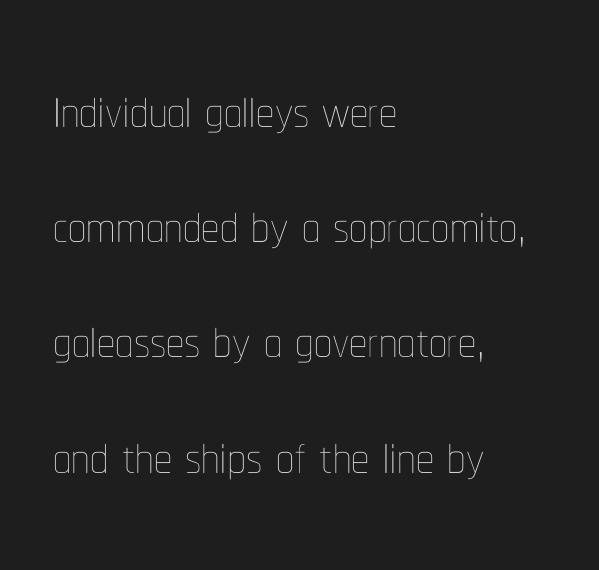
The image shows 72 px thin, condensed type, upright; set left-aligned, normal line spacing (1.6x), normal letter spacing, not underlined; low stroke contrast and a medium x-height.
